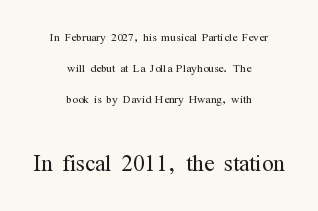
The letters look calm and open, with moderate or lighter stems. The passage shown is typed in a proportional face where columns would drift. Vertical spacing — loose. Each line is balanced around a shared central axis.
